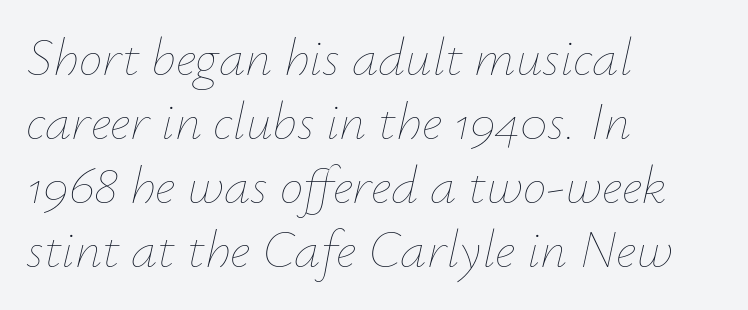
Slanted lettering throughout. The typesetting does not lean heavy: it is not bold. Casual observation: everything's shoved over to the left. A typesetter would call this proportional, since set widths differ per character. The glyphs are unaccompanied by any horizontal stroke below them. The rendering keeps characters at their native spacing.
